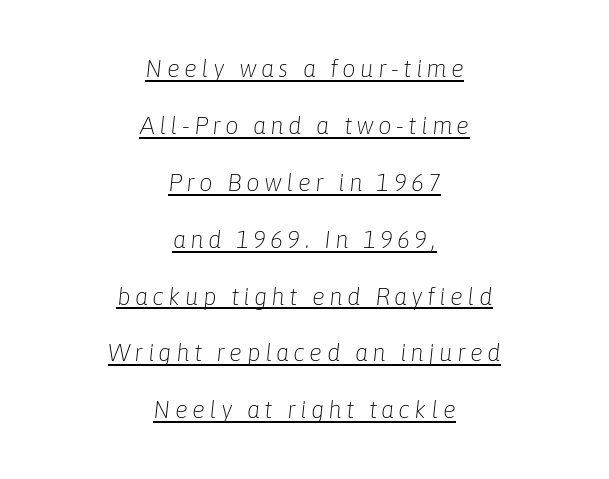
This is underlined copy, the kind a proofreader might mark for attention. No extra ink here — the face is not bold. Neither beginnings nor endings align; midpoints do. Would a proofreader flag this as italicized? Yes. Leading: increased.
